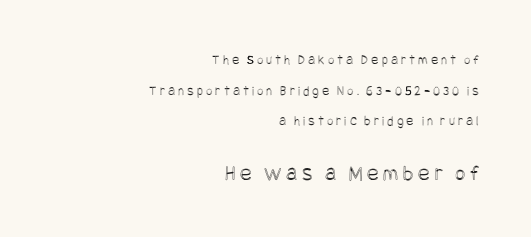
{"italic": "no", "underline": "no", "align": "right", "line_spacing": "loose", "line_spacing_ratio": 2.19, "letter_spacing": "wide", "letter_spacing_em": 0.21, "larger_block": "second", "size_ratio": 1.57, "glyph_px": 22}
